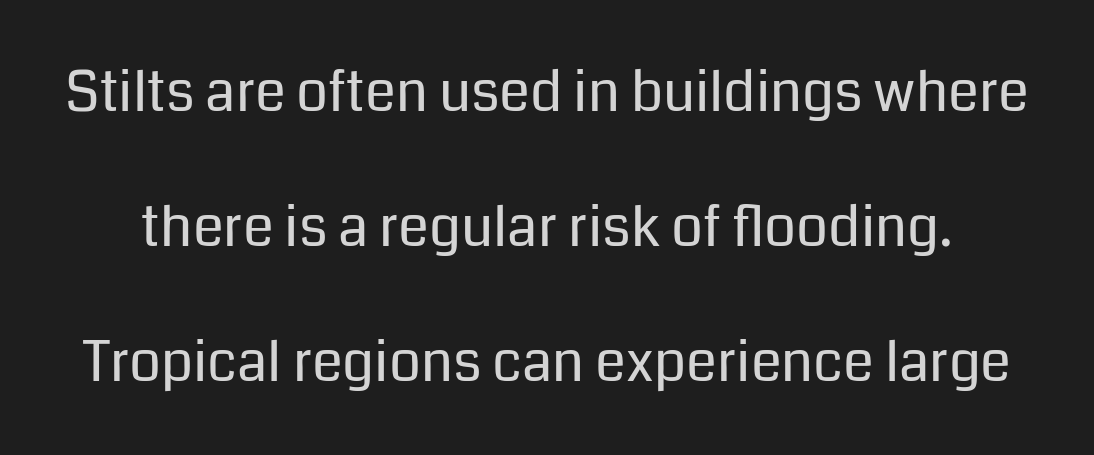
Q: Is the text bold? A: No.
Q: Is the text italic (slanted)? A: No, it is upright.
Q: Is the typeface a serif or a sans-serif typeface? A: Sans-serif.
Q: Is the text underlined? A: No.
Q: Is the spacing between letters normal or unusually wide? A: Normal.
Q: Is the spacing between lines tight, normal or loose? A: Loose.
Q: Width (condensed, normal, or wide)? A: Normal.
Q: Stroke contrast? A: Low.
Q: x-height? A: Medium.
Q: Monospaced? A: No.
